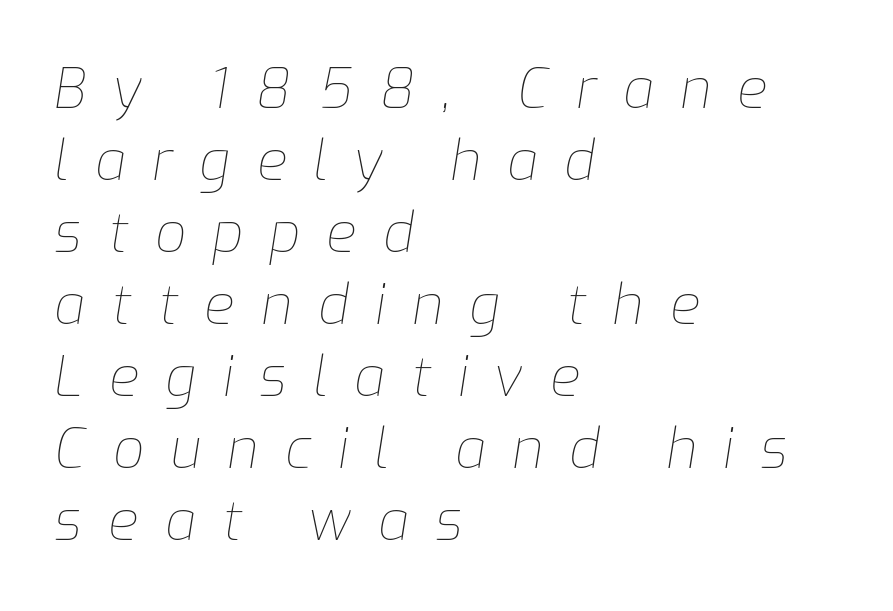
Q: Is the text bold? A: No.
Q: Is the text italic (slanted)? A: Yes, it leans right by about 9 degrees.
Q: Is the text underlined? A: No.
Q: How is the paragraph aligned? A: Left-aligned.
Q: Is the spacing between letters normal or unusually wide? A: Unusually wide.
Q: Is the spacing between lines tight, normal or loose? A: Normal.
Q: Width (condensed, normal, or wide)? A: Normal.
Q: Stroke contrast? A: Low.
Q: x-height? A: Medium.
Q: Monospaced? A: No.
